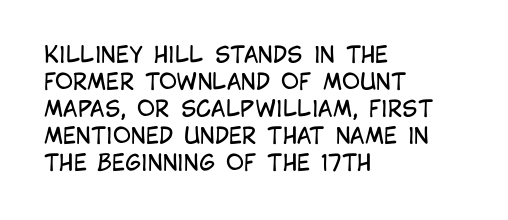
{"italic": "no", "bold": "no", "underline": "no", "align": "left", "line_spacing_ratio": 1.23, "letter_spacing": "normal", "letter_spacing_em": 0.0, "glyph_px": 22}
